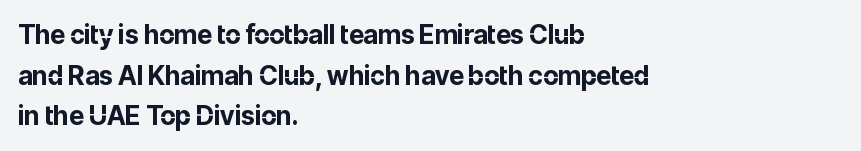
Students, note that the glyphs here touch the page at normal intervals. Lines of text with bare space underneath. Short and long lines alike share a common starting point at left. The font's upright variant was chosen for this text.
